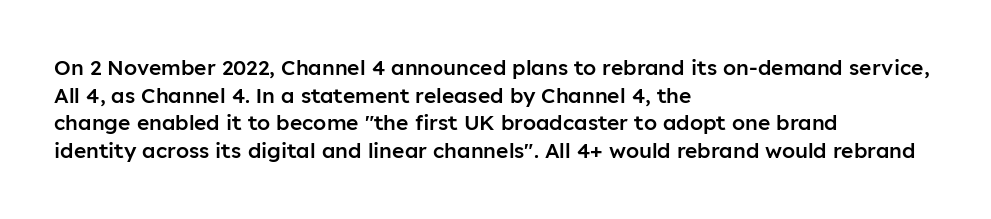
The image shows 21 px text type, upright; set left-aligned, normal line spacing (1.32x), normal letter spacing, not underlined.
